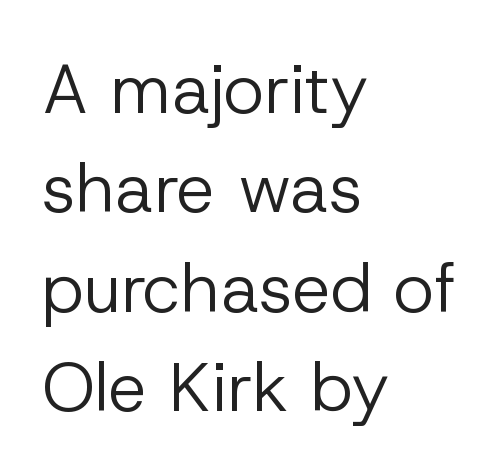
Q: Is the text bold? A: No.
Q: Is the text italic (slanted)? A: No, it is upright.
Q: Is the typeface a serif or a sans-serif typeface? A: Sans-serif.
Q: Is the text underlined? A: No.
Q: How is the paragraph aligned? A: Left-aligned.
Q: Is the spacing between letters normal or unusually wide? A: Normal.
Q: Is the spacing between lines tight, normal or loose? A: Normal.
Q: Width (condensed, normal, or wide)? A: Normal.
Q: Stroke contrast? A: Low.
Q: x-height? A: Medium.
Q: Monospaced? A: No.
